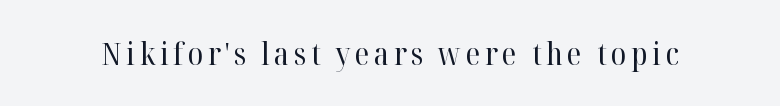
The image shows 31 px regular-weight serif type, upright; set not underlined; high stroke contrast and a medium x-height.
